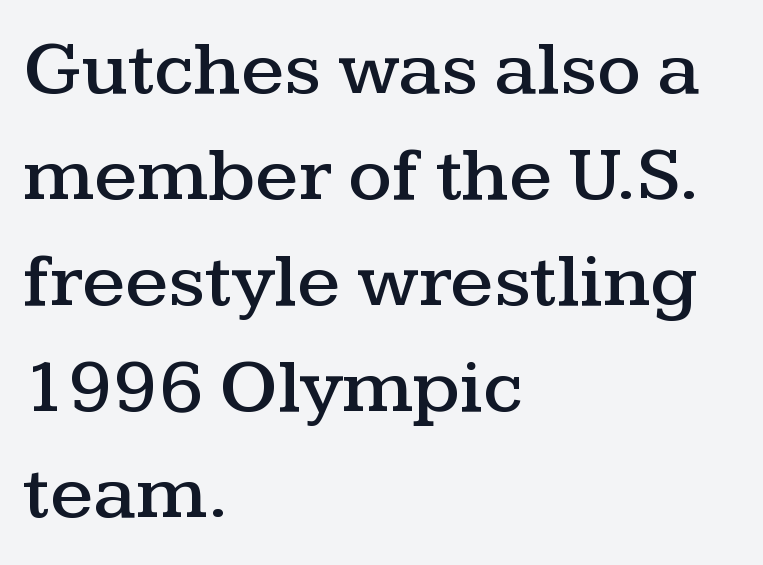
{"serif": "yes", "italic": "no", "width": "wide", "stroke_contrast": "medium", "x_height": "medium", "monospaced": "no", "underline": "no", "align": "left", "line_spacing": "normal", "line_spacing_ratio": 1.36, "letter_spacing": "normal", "letter_spacing_em": 0.0, "glyph_px": 78}
